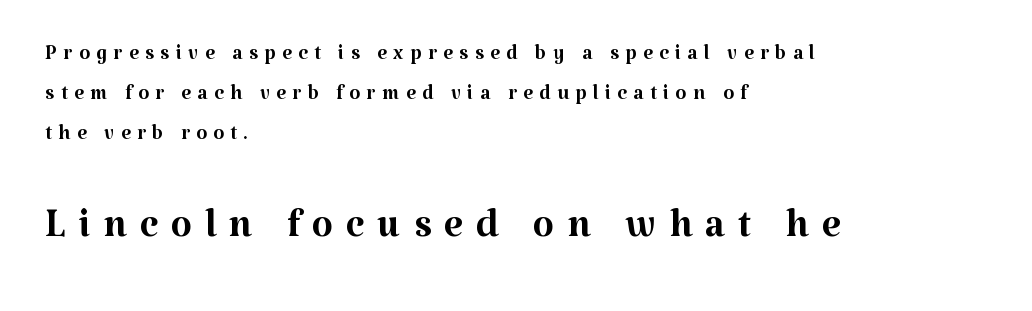
Q: Is the text bold? A: No.
Q: Is the text italic (slanted)? A: No, it is upright.
Q: Is the typeface a serif or a sans-serif typeface? A: Serif.
Q: Is the text underlined? A: No.
Q: How is the paragraph aligned? A: Left-aligned.
Q: Is the spacing between letters normal or unusually wide? A: Unusually wide.
Q: Is the spacing between lines tight, normal or loose? A: Normal.
Q: Which block of text is set in a larger size, the first (top) or the second (bottom)? A: The second (bottom) one.
Q: Width (condensed, normal, or wide)? A: Normal.
Q: Stroke contrast? A: Medium.
Q: x-height? A: Medium.
Q: Monospaced? A: No.
